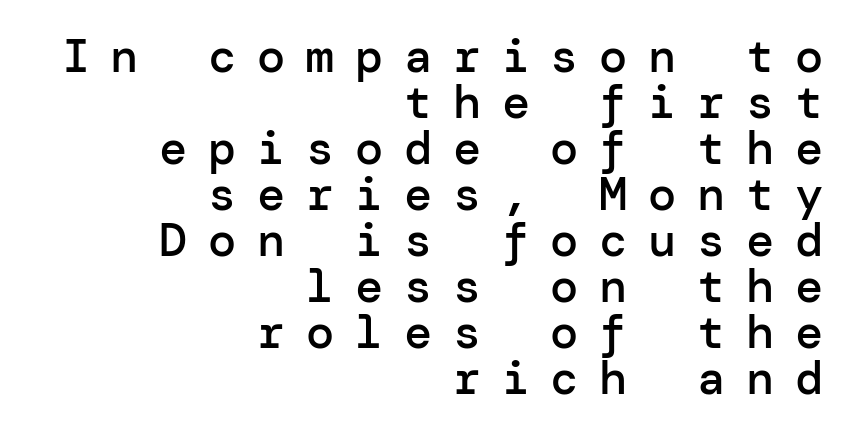
The image shows 47 px semibold sans-serif type, upright; set right-aligned, tight line spacing (0.98x), unusually wide letter spacing (+0.44 em), not underlined; low stroke contrast and a medium x-height.
